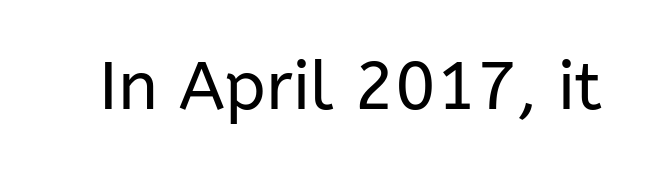
Nothing heavy about these letters — not bold at all. The rendering uses natural spacing where letterforms have individual widths. The characters display no serif detailing; their extremities are plain. There is no visible air inserted between adjacent glyphs. Clear beneath every line of the passage.
